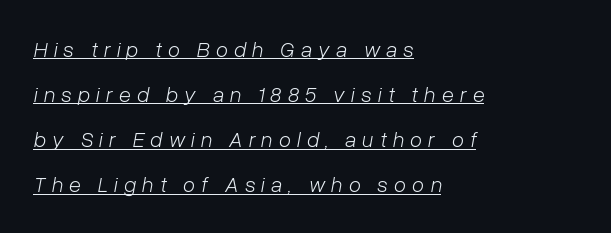
Q: Is the text bold? A: No.
Q: Is the text italic (slanted)? A: Yes, it leans right by about 10 degrees.
Q: Is the text underlined? A: Yes.
Q: How is the paragraph aligned? A: Left-aligned.
Q: Is the spacing between letters normal or unusually wide? A: Unusually wide.
Q: Is the spacing between lines tight, normal or loose? A: Loose.
